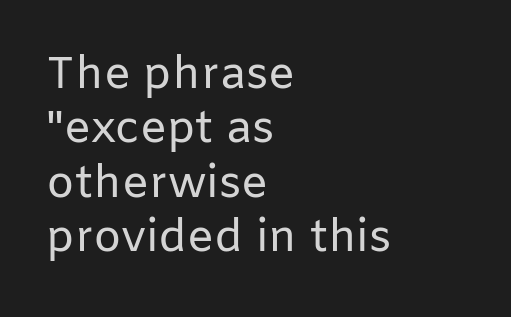
Alignment: flush left. Posture: straight, roman, zero tilt. A quiet, ordinary-to-light weight characterises the typeface. Examine the stroke ends and you'll find no serifs.
